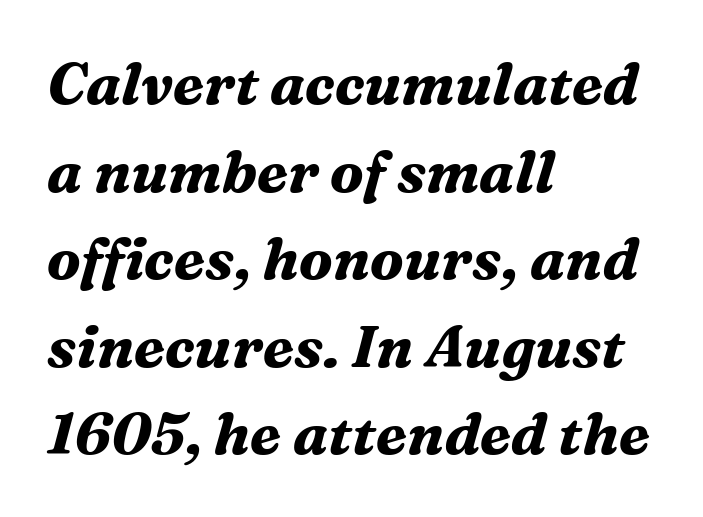
{"serif": "yes", "italic": "yes", "lean": "right", "slant_degrees": 16, "bold": "yes", "weight": "bold", "width": "normal", "stroke_contrast": "medium", "x_height": "medium", "monospaced": "no", "underline": "no", "align": "left", "line_spacing": "normal", "line_spacing_ratio": 1.51, "letter_spacing": "normal", "letter_spacing_em": 0.0, "glyph_px": 58}
